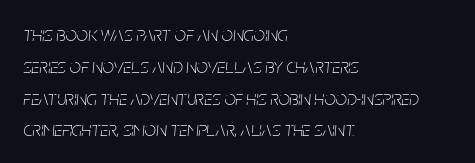
Q: Is the text bold? A: No.
Q: Is the text italic (slanted)? A: Yes, it leans right by about 5 degrees.
Q: Is the text underlined? A: No.
Q: How is the paragraph aligned? A: Left-aligned.
Q: Is the spacing between letters normal or unusually wide? A: Normal.
Q: Is the spacing between lines tight, normal or loose? A: Normal.
